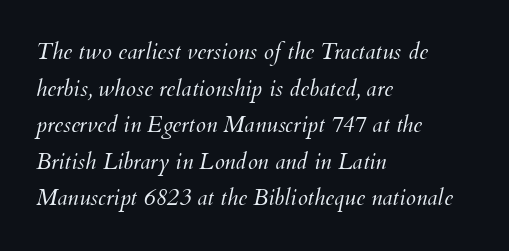
Q: Is the text bold? A: No.
Q: Is the text italic (slanted)? A: Yes, it leans right by about 12 degrees.
Q: Is the text underlined? A: No.
Q: How is the paragraph aligned? A: Left-aligned.
Q: Is the spacing between letters normal or unusually wide? A: Normal.
Q: Is the spacing between lines tight, normal or loose? A: Normal.
